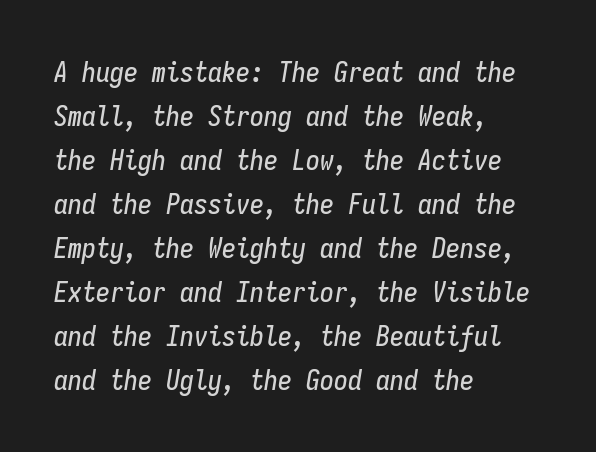
The image shows 28 px condensed type, italic (leaning right), monospaced; set left-aligned, normal line spacing (1.57x), normal letter spacing, not underlined; low stroke contrast and a medium x-height.
